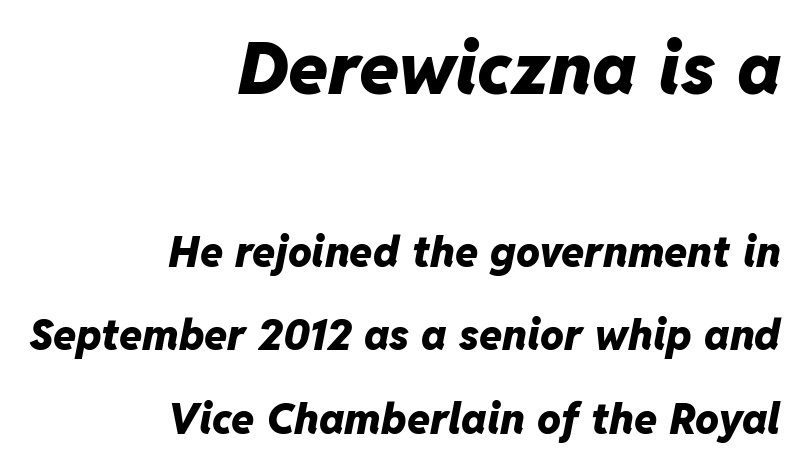
Q: Is the text bold? A: Yes.
Q: Is the text italic (slanted)? A: Yes, it leans right by about 11 degrees.
Q: Is the text underlined? A: No.
Q: How is the paragraph aligned? A: Right-aligned.
Q: Is the spacing between letters normal or unusually wide? A: Normal.
Q: Is the spacing between lines tight, normal or loose? A: Loose.
Q: Which block of text is set in a larger size, the first (top) or the second (bottom)? A: The first (top) one.
Q: Width (condensed, normal, or wide)? A: Normal.
Q: Stroke contrast? A: Low.
Q: x-height? A: Medium.
Q: Monospaced? A: No.
